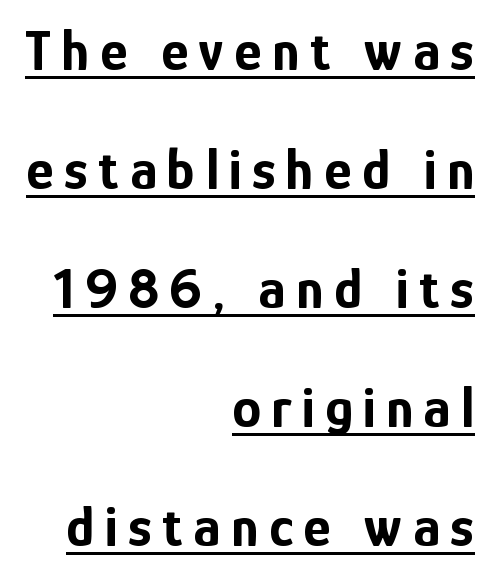
The image shows 58 px bold, condensed sans-serif type, upright; set right-aligned, loose line spacing (2.05x), underlined; low stroke contrast and a medium x-height.
